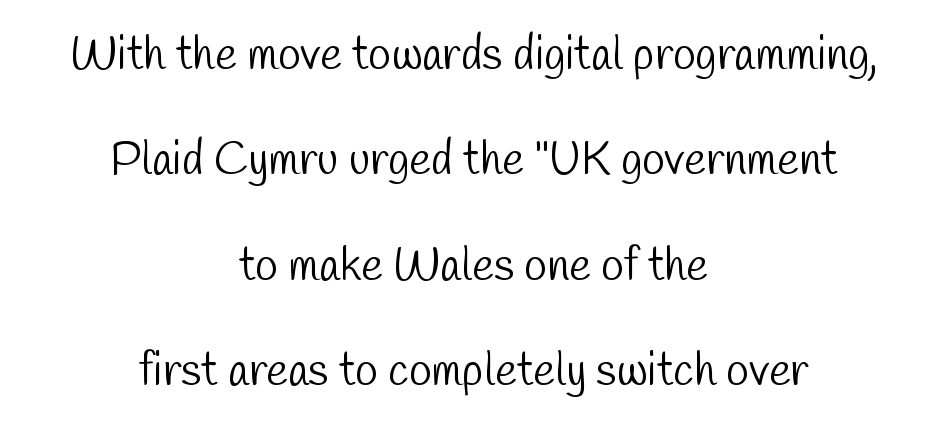
The image shows 46 px light, condensed sans-serif type; set centered, loose line spacing (2.29x), normal letter spacing, not underlined; low stroke contrast and a medium x-height.
